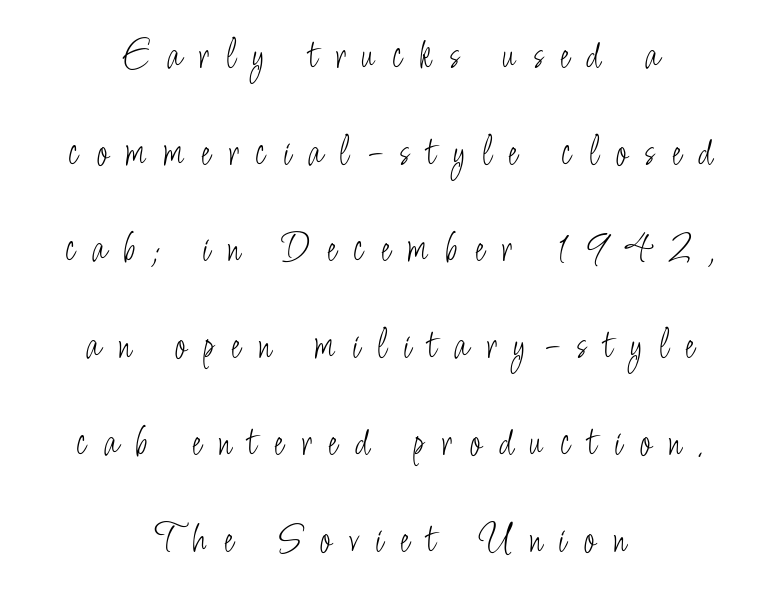
{"serif": "no", "bold": "no", "weight": "light", "width": "condensed", "stroke_contrast": "low", "x_height": "small", "monospaced": "no", "underline": "no", "align": "center", "line_spacing": "loose", "line_spacing_ratio": 2.25, "letter_spacing": "wide", "letter_spacing_em": 0.39, "glyph_px": 43}
